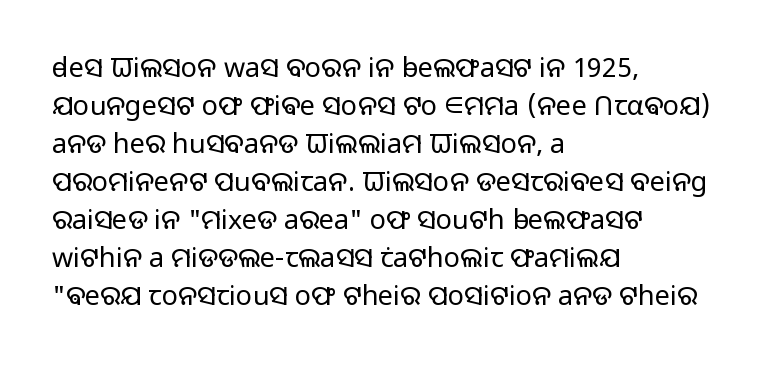
The designer left line spacing at the default. A classic flush-left, rag-right setting is used for this passage. The font sits on the lighter half of the weight spectrum, regular included. The letters stand straight up with perfectly vertical stems. No word sits above an underline.
